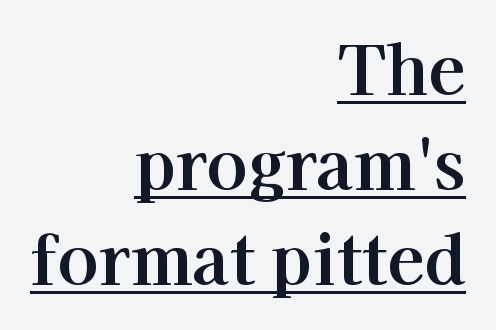
Italic? Not at all — the glyphs are vertical. The rendering keeps characters at their native spacing. Spacing verdict: proportional, widths tailored to each character. Each line of the rendering has a horizontal stroke beneath the glyphs. Font category for this specimen: serif.
